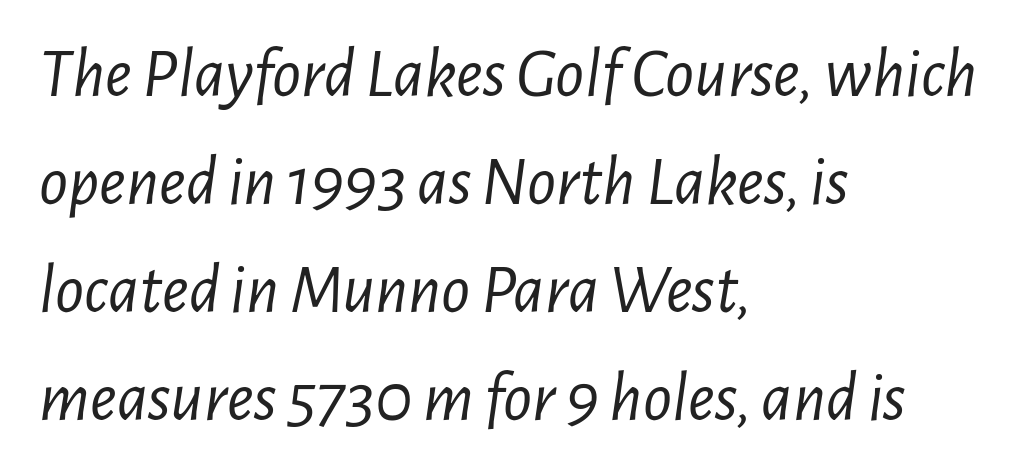
The image shows 71 px light, condensed type, italic (leaning right); set left-aligned, normal line spacing (1.52x), normal letter spacing, not underlined; low stroke contrast and a medium x-height.
